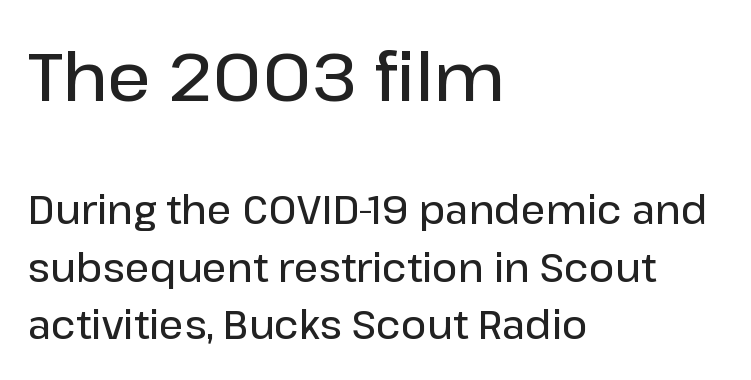
The image shows 68 px semibold sans-serif type, upright; set left-aligned, normal line spacing (1.47x), normal letter spacing, not underlined; the first (top) block is 1.74x larger; low stroke contrast and a medium x-height.
